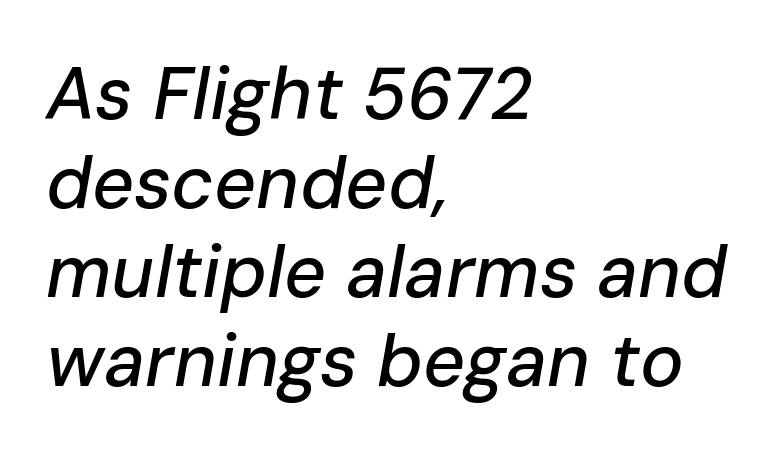
The image shows 73 px text type, italic (leaning right); set left-aligned, line spacing 1.22x, normal letter spacing, not underlined; low stroke contrast and a medium x-height.
